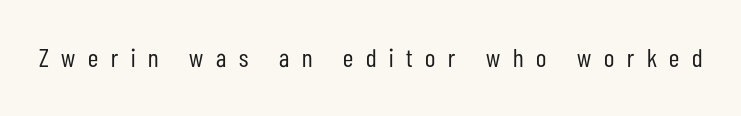
Q: Is the text bold? A: No.
Q: Is the text italic (slanted)? A: No, it is upright.
Q: Is the text underlined? A: No.
Q: Is the spacing between letters normal or unusually wide? A: Unusually wide.
